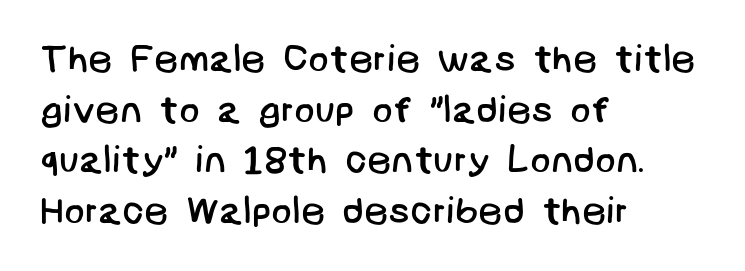
{"serif": "no", "bold": "no", "weight": "regular", "width": "normal", "stroke_contrast": "low", "x_height": "large", "underline": "no", "align": "left", "line_spacing": "normal", "line_spacing_ratio": 1.33, "letter_spacing": "normal", "letter_spacing_em": 0.0, "glyph_px": 38}
